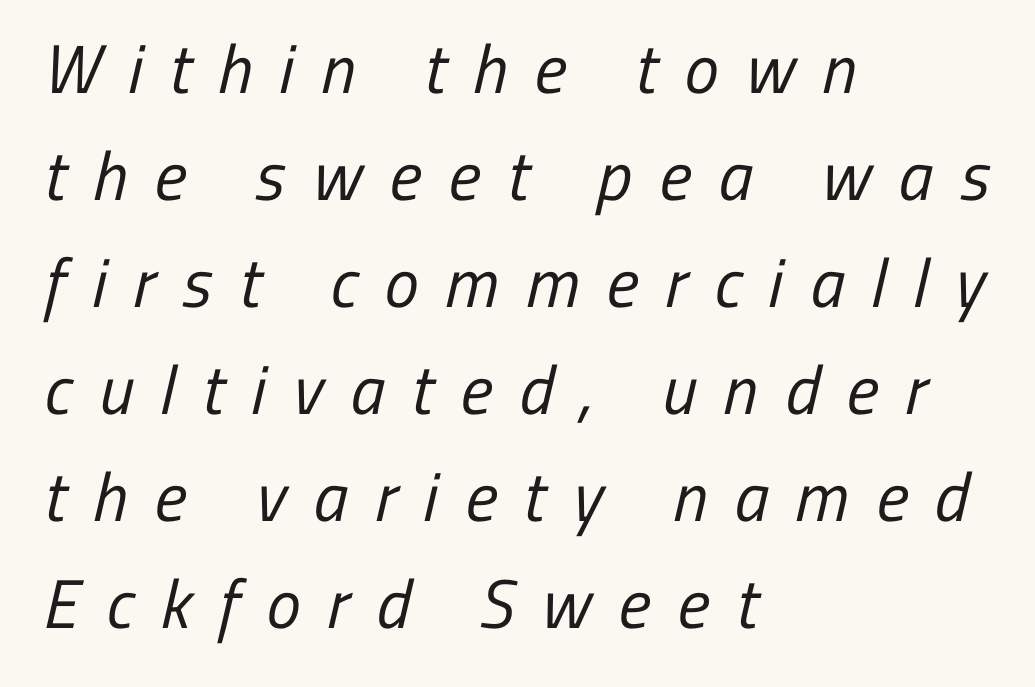
The image shows 69 px regular-weight, condensed sans-serif type; set left-aligned, normal line spacing (1.55x), unusually wide letter spacing (+0.39 em), not underlined; low stroke contrast and a medium x-height.
